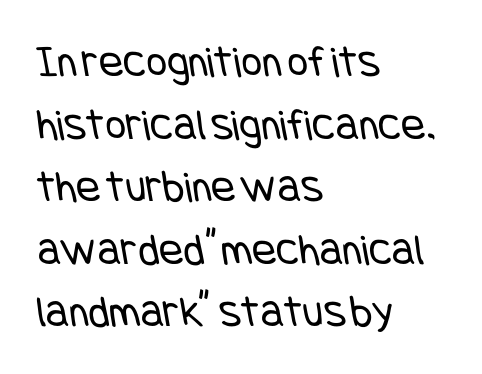
The rows are spaced the way most documents space them. The setting favours the left margin, as ordinary paragraphs usually do. The cut favours lightness, reaching ordinary text weight at its darkest. Honestly, there is no underline to notice here at all. The text was rendered using a sans face with plain stroke endings. The letterforms sit shoulder to shoulder at normal distance.
